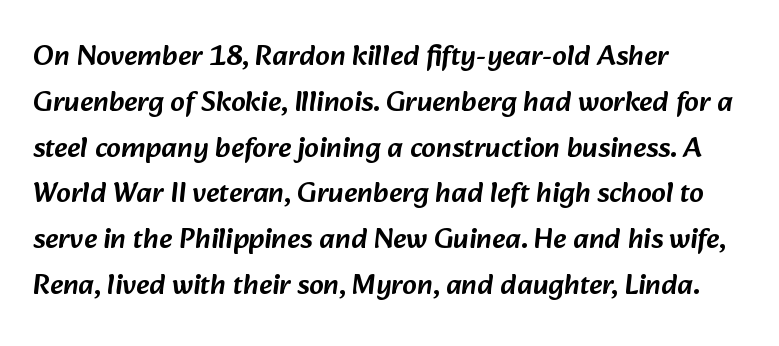
Think of a printed novel: that variable character pitch is what you see here. This sample uses plain, unmodified letter spacing. Every row of glyphs begins at an identical x-position on the left. Type without underlining.
